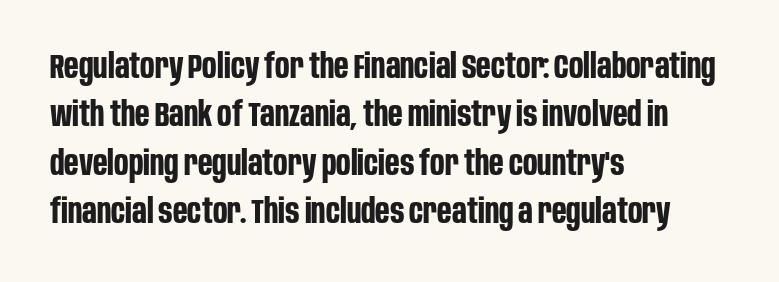
{"serif": "no", "italic": "no", "bold": "yes", "weight": "bold", "width": "condensed", "stroke_contrast": "low", "x_height": "large", "monospaced": "no", "underline": "no", "align": "left", "line_spacing": "normal", "line_spacing_ratio": 1.42, "letter_spacing": "normal", "letter_spacing_em": 0.0, "glyph_px": 34}
